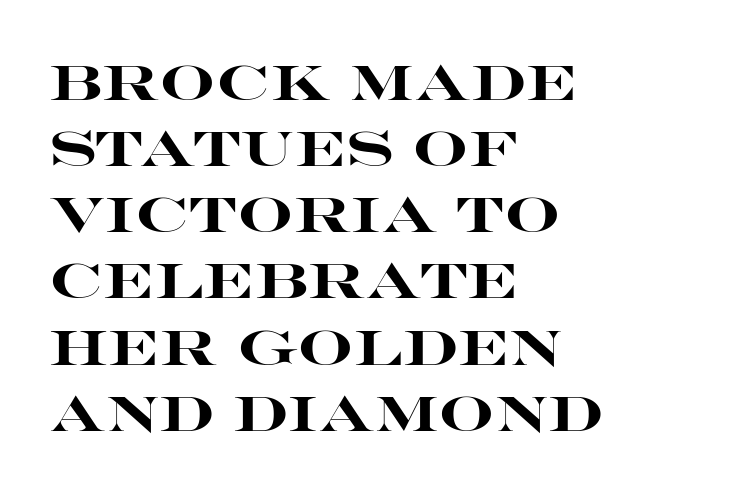
Note the varied advance widths — an 'i' is clearly narrower than an 'm'. The face used here has the dense, thick strokes of a bold. A typesetter would call this leading conventional body-copy spacing. The specimen omits any rule beneath the text block's lines. No italicization has been applied; the sample stays upright.
